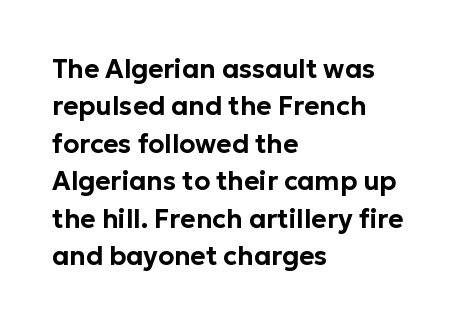
{"italic": "no", "underline": "no", "align": "left", "line_spacing": "normal", "line_spacing_ratio": 1.44, "letter_spacing": "normal", "letter_spacing_em": 0.0, "glyph_px": 26}
